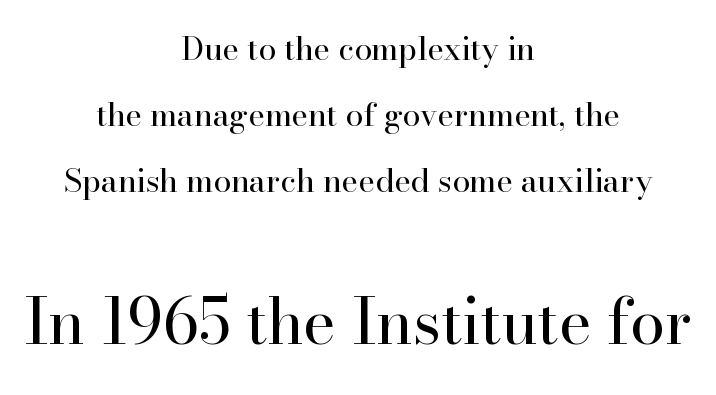
{"serif": "yes", "italic": "no", "bold": "no", "weight": "regular", "width": "normal", "stroke_contrast": "high", "x_height": "small", "monospaced": "no", "underline": "no", "align": "center", "line_spacing": "loose", "line_spacing_ratio": 2.07, "letter_spacing": "normal", "letter_spacing_em": 0.0, "larger_block": "second", "size_ratio": 1.97, "glyph_px": 63}
